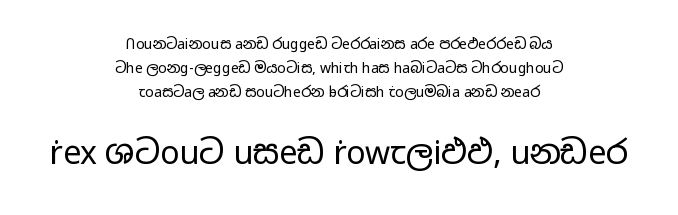
Q: Is the text bold? A: No.
Q: Is the text italic (slanted)? A: No, it is upright.
Q: Is the typeface a serif or a sans-serif typeface? A: Sans-serif.
Q: Is the text underlined? A: No.
Q: How is the paragraph aligned? A: Centered.
Q: Is the spacing between letters normal or unusually wide? A: Normal.
Q: Which block of text is set in a larger size, the first (top) or the second (bottom)? A: The second (bottom) one.
Q: Width (condensed, normal, or wide)? A: Wide.
Q: Stroke contrast? A: Low.
Q: x-height? A: Medium.
Q: Monospaced? A: No.
